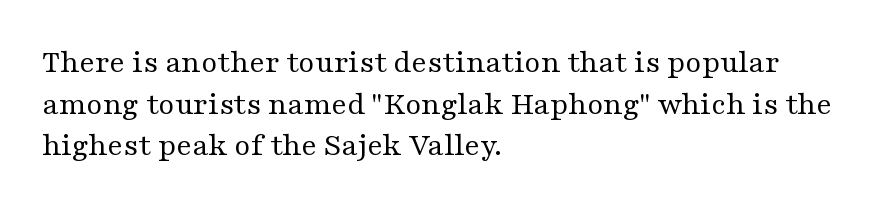
Q: Is the text bold? A: No.
Q: Is the text italic (slanted)? A: No, it is upright.
Q: Is the typeface a serif or a sans-serif typeface? A: Serif.
Q: Is the text underlined? A: No.
Q: How is the paragraph aligned? A: Left-aligned.
Q: Is the spacing between letters normal or unusually wide? A: Normal.
Q: Is the spacing between lines tight, normal or loose? A: Normal.
Q: Width (condensed, normal, or wide)? A: Wide.
Q: Stroke contrast? A: Medium.
Q: x-height? A: Medium.
Q: Monospaced? A: No.
